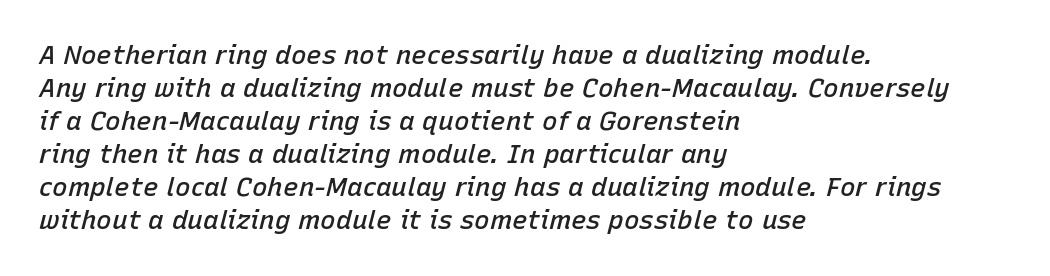
There's an unmistakable incline to the writing here. Decoration check: the copy has no underline. The vertical gap from one line to the next is medium. The tracking reads as untouched default to a designer's eye. Its strokes are somewhat broadened, the hallmark of semibold type. In CSS terms this would be text-align: left.
